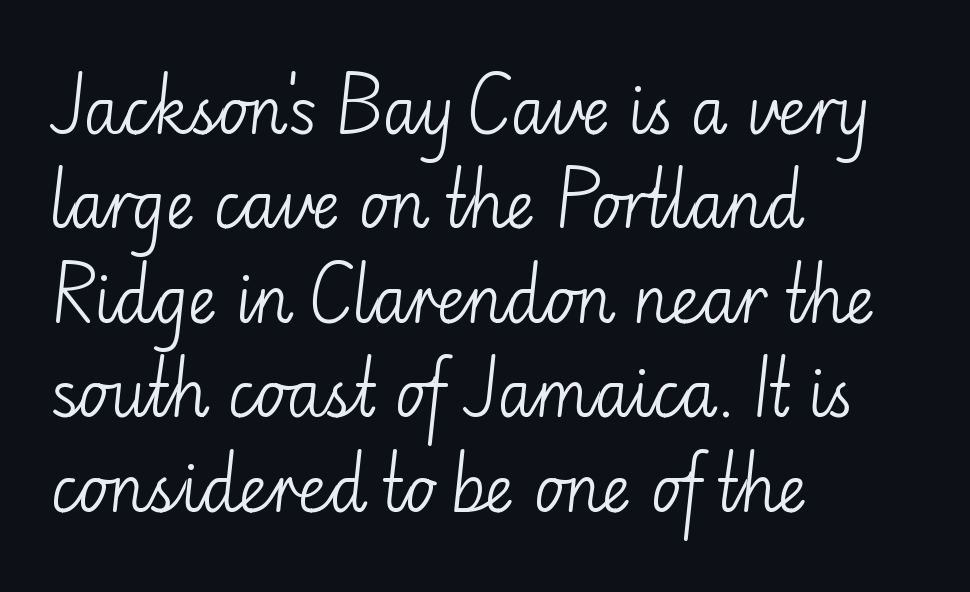
The image shows 63 px light sans-serif type; set left-aligned, normal line spacing (1.5x), normal letter spacing, not underlined; low stroke contrast and a small x-height.
